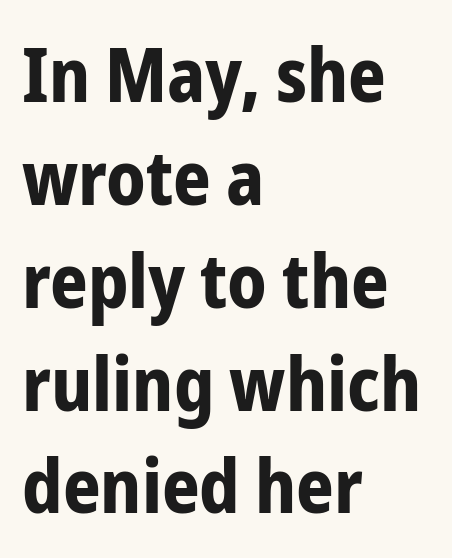
Q: Is the text bold? A: Yes.
Q: Is the text italic (slanted)? A: No, it is upright.
Q: Is the typeface a serif or a sans-serif typeface? A: Sans-serif.
Q: Is the text underlined? A: No.
Q: How is the paragraph aligned? A: Left-aligned.
Q: Is the spacing between letters normal or unusually wide? A: Normal.
Q: Is the spacing between lines tight, normal or loose? A: Normal.
Q: Width (condensed, normal, or wide)? A: Condensed.
Q: Stroke contrast? A: Low.
Q: x-height? A: Medium.
Q: Monospaced? A: No.
